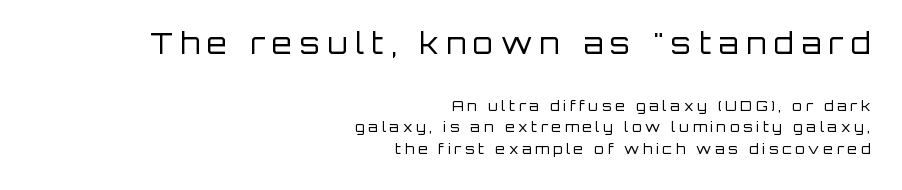
Q: Is the text bold? A: No.
Q: Is the text italic (slanted)? A: No, it is upright.
Q: Is the typeface a serif or a sans-serif typeface? A: Sans-serif.
Q: Is the text underlined? A: No.
Q: How is the paragraph aligned? A: Right-aligned.
Q: Is the spacing between letters normal or unusually wide? A: Unusually wide.
Q: Is the spacing between lines tight, normal or loose? A: Normal.
Q: Which block of text is set in a larger size, the first (top) or the second (bottom)? A: The first (top) one.
Q: Width (condensed, normal, or wide)? A: Normal.
Q: Stroke contrast? A: Low.
Q: x-height? A: Large.
Q: Monospaced? A: No.
